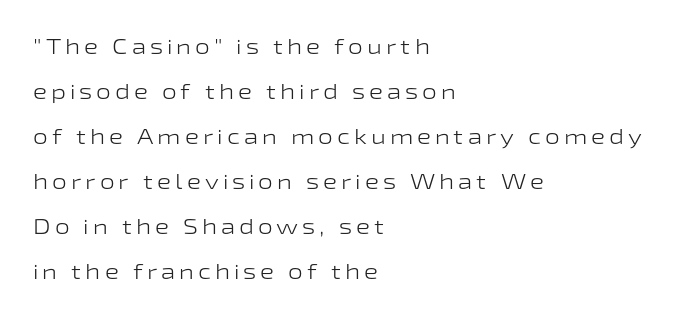
This is roman type, the default non-slanted kind. The zone under the glyphs is completely vacant. This rendering uses left alignment, leaving the right contour irregular. Weight: regular or lighter.
